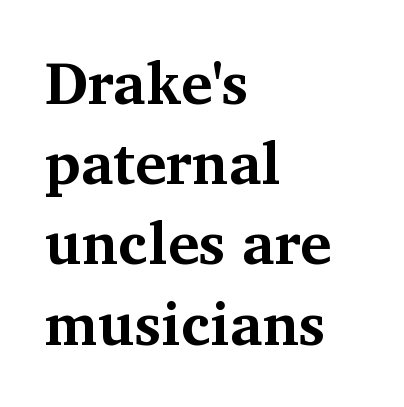
The image shows 59 px bold serif type, upright; set left-aligned, normal line spacing (1.36x), normal letter spacing, not underlined; medium stroke contrast and a medium x-height.
